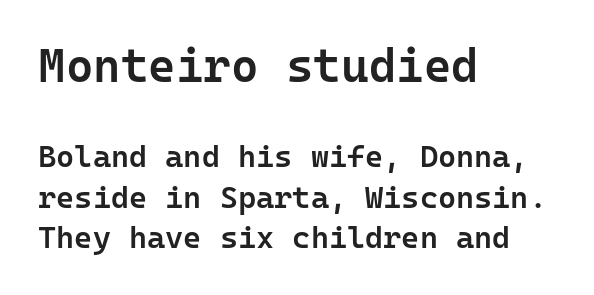
{"serif": "no", "italic": "no", "bold": "semi", "weight": "semibold", "width": "normal", "stroke_contrast": "low", "x_height": "medium", "monospaced": "yes", "underline": "no", "align": "left", "line_spacing": "normal", "line_spacing_ratio": 1.32, "letter_spacing": "normal", "letter_spacing_em": 0.0, "larger_block": "first", "size_ratio": 1.52, "glyph_px": 47}
